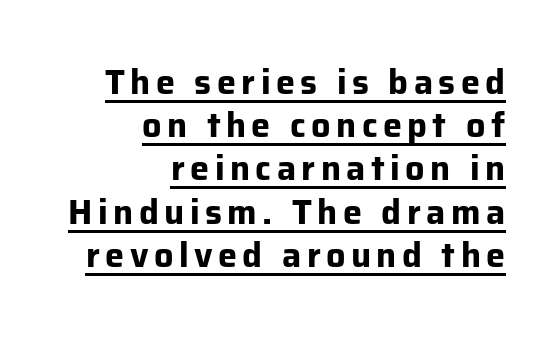
The image shows 34 px bold sans-serif type, upright; set right-aligned, normal line spacing (1.27x), underlined; low stroke contrast and a medium x-height.
